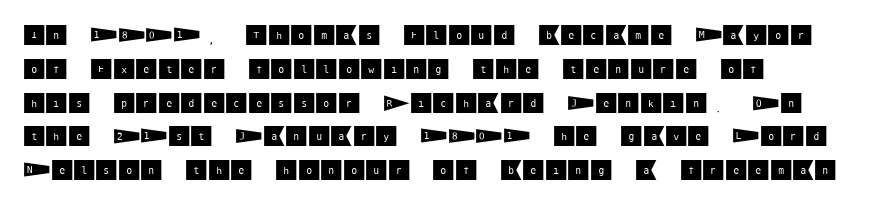
Left-aligned paragraph, ragged on the right. Compared with typical body copy, the letter spacing here is the same. A roman cut, with each character standing at attention. Baseline-to-baseline distance is the conventional proportion of letter height. The string is rendered with underlining switched off.
